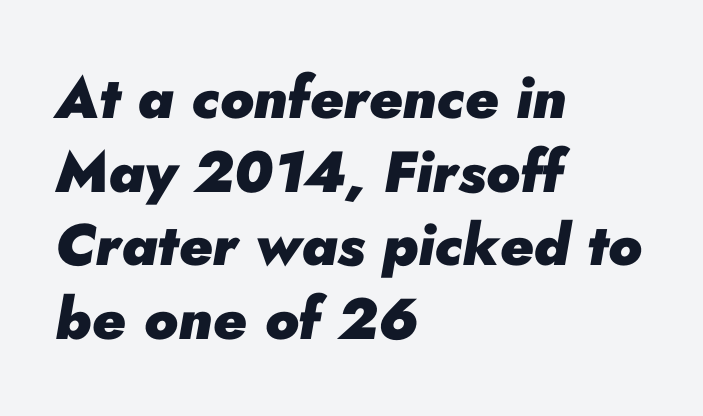
The image shows 58 px heavy type, italic (leaning right); set left-aligned, normal line spacing (1.27x), normal letter spacing, not underlined; low stroke contrast and a small x-height.
